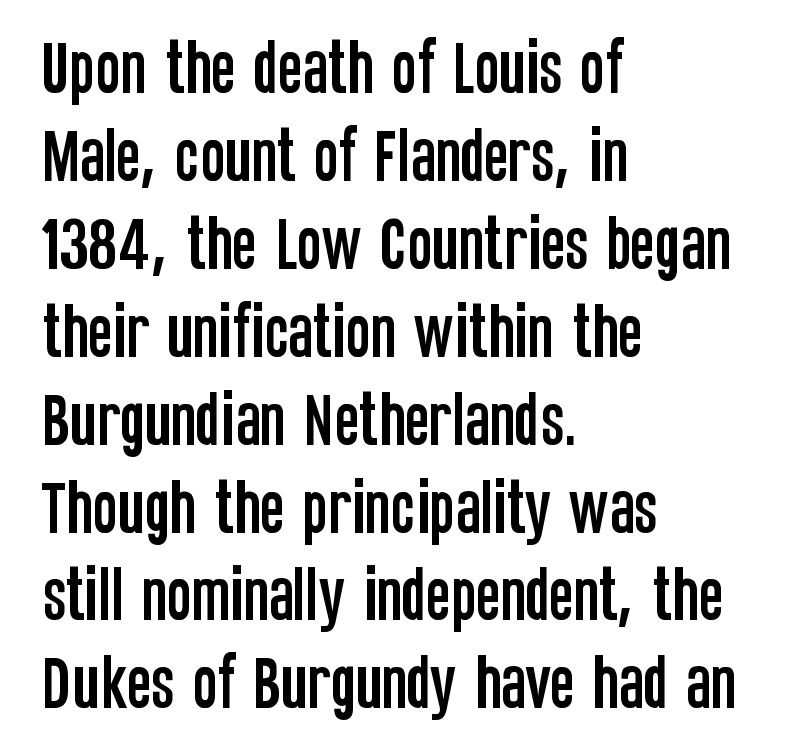
{"serif": "no", "italic": "no", "width": "condensed", "stroke_contrast": "low", "x_height": "large", "monospaced": "no", "underline": "no", "align": "left", "line_spacing": "normal", "line_spacing_ratio": 1.49, "letter_spacing": "normal", "letter_spacing_em": 0.0, "glyph_px": 59}
